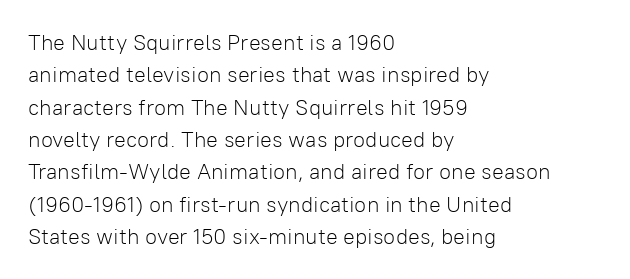
The image shows 22 px text type, upright; set left-aligned, normal line spacing (1.47x), normal letter spacing, not underlined.
